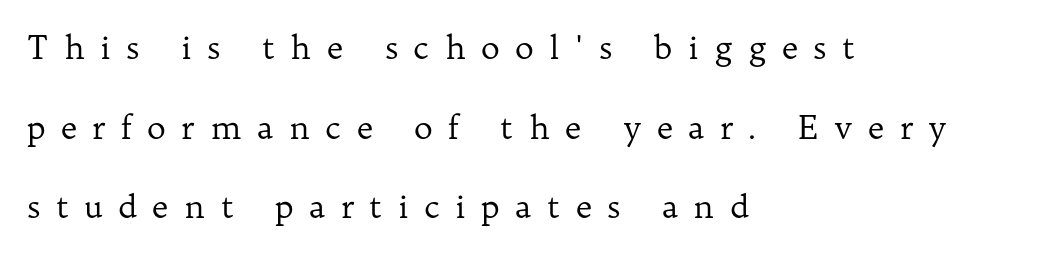
{"serif": "yes", "italic": "no", "bold": "no", "weight": "regular", "width": "normal", "stroke_contrast": "low", "x_height": "medium", "monospaced": "no", "underline": "no", "align": "left", "line_spacing": "loose", "line_spacing_ratio": 2.49, "letter_spacing": "wide", "letter_spacing_em": 0.48, "glyph_px": 32}
